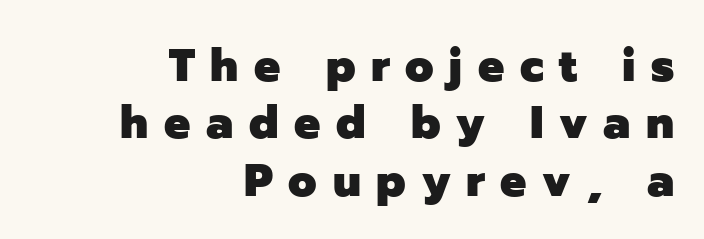
Q: Is the text bold? A: Yes.
Q: Is the text italic (slanted)? A: No, it is upright.
Q: Is the typeface a serif or a sans-serif typeface? A: Sans-serif.
Q: Is the text underlined? A: No.
Q: How is the paragraph aligned? A: Right-aligned.
Q: Is the spacing between letters normal or unusually wide? A: Unusually wide.
Q: Is the spacing between lines tight, normal or loose? A: Normal.
Q: Width (condensed, normal, or wide)? A: Normal.
Q: Stroke contrast? A: Low.
Q: x-height? A: Medium.
Q: Monospaced? A: No.
